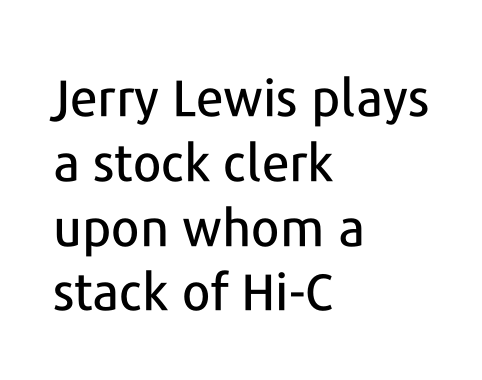
The image shows 51 px sans-serif type, upright; set left-aligned, normal line spacing (1.27x), normal letter spacing, not underlined; low stroke contrast and a medium x-height.
